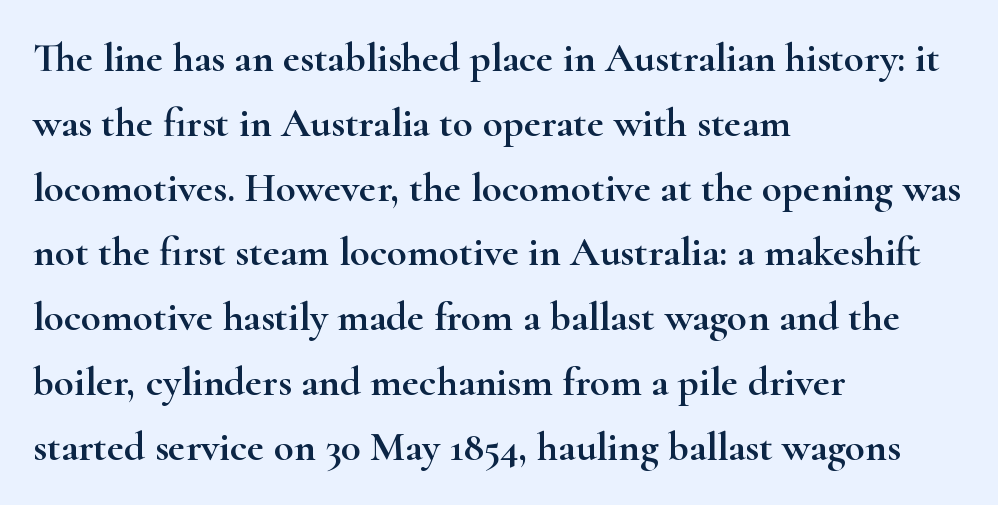
Q: Is the text italic (slanted)? A: No, it is upright.
Q: Is the typeface a serif or a sans-serif typeface? A: Serif.
Q: Is the text underlined? A: No.
Q: How is the paragraph aligned? A: Left-aligned.
Q: Is the spacing between letters normal or unusually wide? A: Normal.
Q: Is the spacing between lines tight, normal or loose? A: Normal.
Q: Width (condensed, normal, or wide)? A: Wide.
Q: Stroke contrast? A: High.
Q: x-height? A: Small.
Q: Monospaced? A: No.
